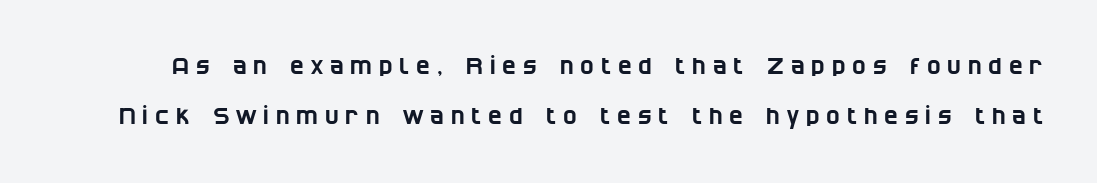
The image shows 23 px text type; set loose line spacing (2.16x), unusually wide letter spacing (+0.3 em), not underlined.
